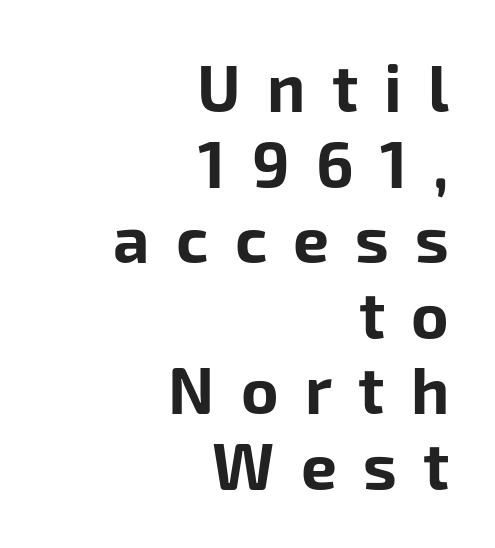
Q: Is the text bold? A: Yes.
Q: Is the text italic (slanted)? A: No, it is upright.
Q: Is the typeface a serif or a sans-serif typeface? A: Sans-serif.
Q: Is the text underlined? A: No.
Q: How is the paragraph aligned? A: Right-aligned.
Q: Is the spacing between letters normal or unusually wide? A: Unusually wide.
Q: Width (condensed, normal, or wide)? A: Normal.
Q: Stroke contrast? A: Low.
Q: x-height? A: Medium.
Q: Monospaced? A: No.
